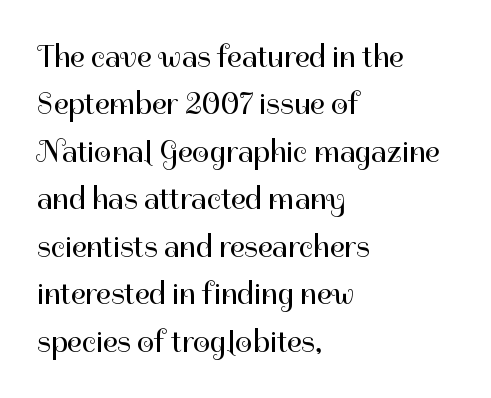
Q: Is the text bold? A: No.
Q: Is the text italic (slanted)? A: No, it is upright.
Q: Is the typeface a serif or a sans-serif typeface? A: Sans-serif.
Q: Is the text underlined? A: No.
Q: How is the paragraph aligned? A: Left-aligned.
Q: Is the spacing between letters normal or unusually wide? A: Normal.
Q: Is the spacing between lines tight, normal or loose? A: Normal.
Q: Width (condensed, normal, or wide)? A: Normal.
Q: Stroke contrast? A: High.
Q: x-height? A: Medium.
Q: Monospaced? A: No.
